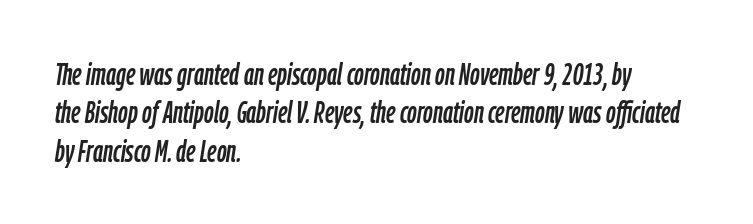
Every row of glyphs begins at an identical x-position on the left. The line texture is even and compact thanks to regular tracking. Vertical spacing — default. No word sits above an underline. You could not count columns in this text — the font is proportionally spaced.
